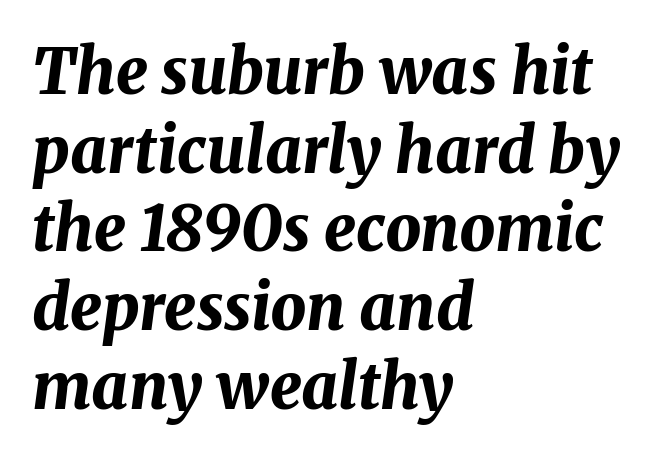
The strokes are fattened all the way to bold. Vertical spacing — default. The letters advance in unequal steps, a hallmark of proportional type. Teacher's note: observe the even left margin — that is flush-left alignment. No extra tracking has been applied to these lines.
